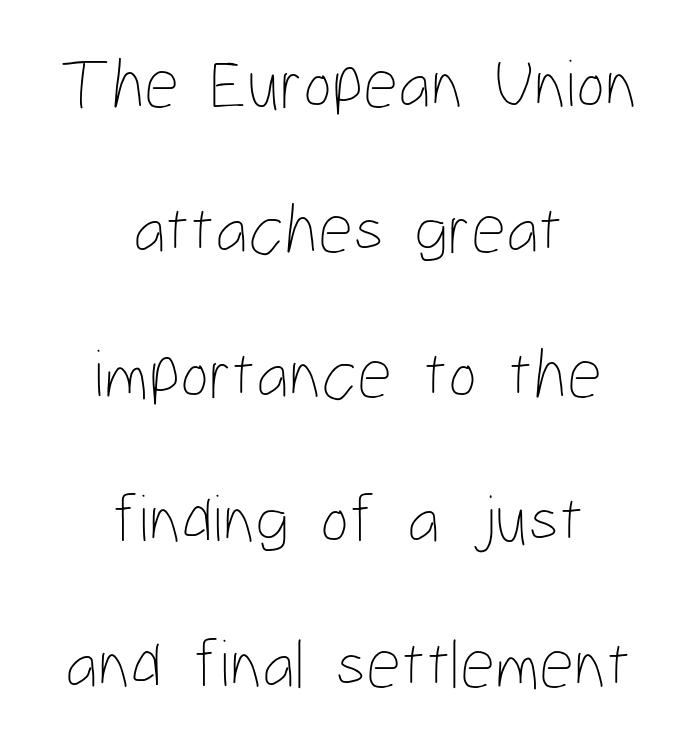
The image shows 69 px thin, condensed type, upright; set centered, loose line spacing (2.1x), normal letter spacing, not underlined; low stroke contrast and a medium x-height.
